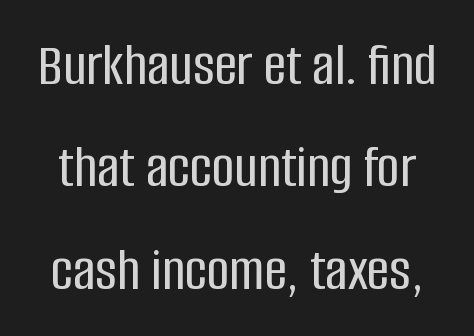
Tall strokes in this sample are plumb rather than angled. Beneath every word, the page is bare. The line-height multiplier appears to be the usual default. What stands out about the letter spacing? Nothing — it is the standard amount. Each letter keeps its own natural width here, so spacing adapts to shape. The glyphs in this specimen are sans serif.
